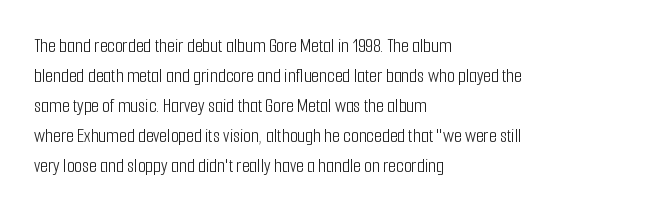
Q: Is the text bold? A: No.
Q: Is the text italic (slanted)? A: No, it is upright.
Q: Is the text underlined? A: No.
Q: How is the paragraph aligned? A: Left-aligned.
Q: Is the spacing between letters normal or unusually wide? A: Normal.
Q: Is the spacing between lines tight, normal or loose? A: Normal.
